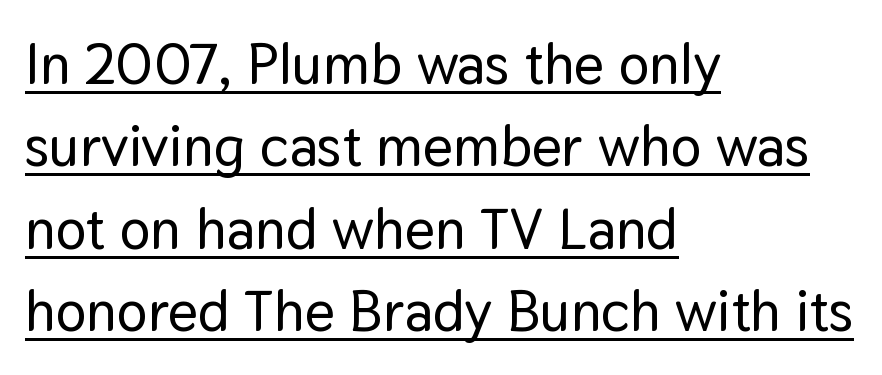
{"serif": "no", "italic": "no", "width": "normal", "stroke_contrast": "low", "x_height": "medium", "monospaced": "no", "underline": "yes", "align": "left", "line_spacing": "normal", "line_spacing_ratio": 1.42, "letter_spacing": "normal", "letter_spacing_em": 0.0, "glyph_px": 58}
